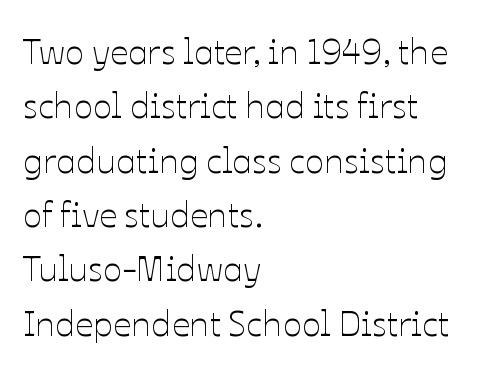
Stroke mass is kept to a normal reading level or below. The passage is arranged the way most books set body copy — flush left. The letters stand upright; this is a roman face. The area under the type is left untouched. This sample has the flowing, uneven cadence of proportional lettering.
